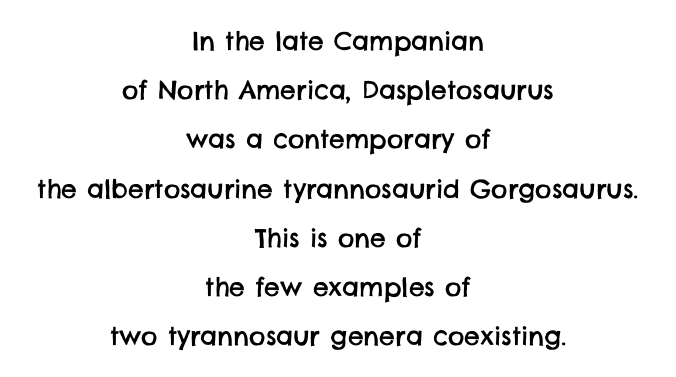
The image shows 25 px text type; set centered, loose line spacing (1.97x), normal letter spacing, not underlined.
